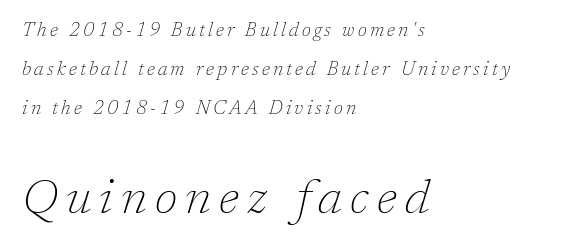
Every row of glyphs begins at an identical x-position on the left. Baseline-to-baseline distance is far greater than the letter height. Varying glyph widths throughout — classic text-font behaviour. Letterform terminals end in serifs throughout the passage. Letters rest on an invisible, unmarked baseline.
